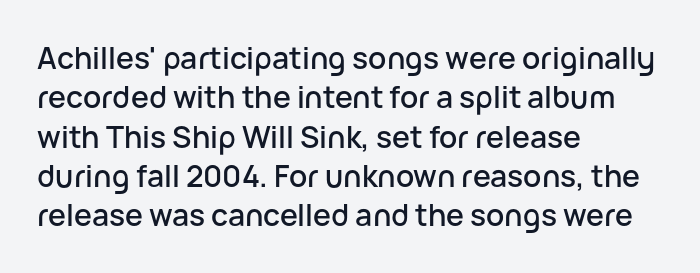
The image shows 30 px sans-serif type, upright; set left-aligned, normal line spacing (1.31x), normal letter spacing, not underlined; low stroke contrast and a medium x-height.
